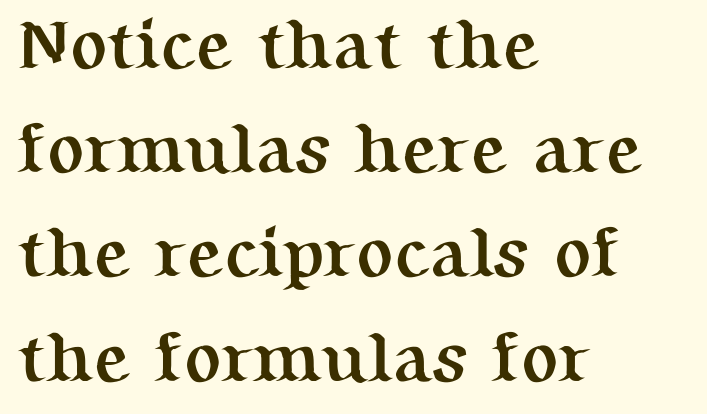
{"serif": "yes", "italic": "no", "bold": "yes", "weight": "semibold", "width": "normal", "stroke_contrast": "medium", "x_height": "medium", "monospaced": "no", "underline": "no", "align": "left", "line_spacing": "normal", "line_spacing_ratio": 1.51, "letter_spacing": "normal", "letter_spacing_em": 0.0, "glyph_px": 69}
